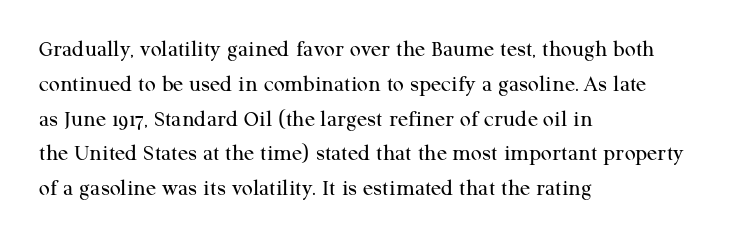
{"italic": "no", "bold": "no", "underline": "no", "align": "left", "line_spacing": "normal", "line_spacing_ratio": 1.45, "letter_spacing": "normal", "letter_spacing_em": 0.0, "glyph_px": 24}
